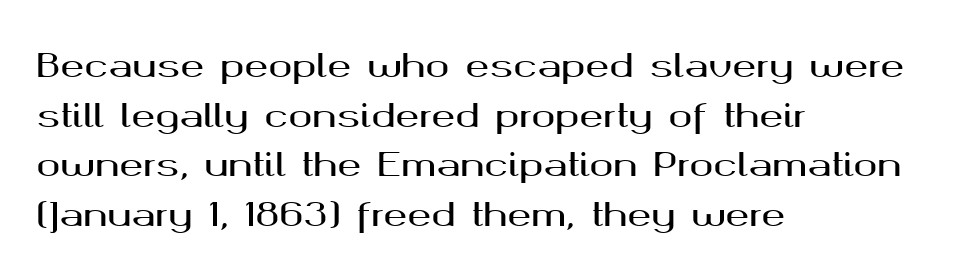
{"serif": "no", "italic": "no", "width": "wide", "stroke_contrast": "medium", "x_height": "medium", "monospaced": "no", "underline": "no", "align": "left", "line_spacing": "normal", "line_spacing_ratio": 1.55, "letter_spacing": "normal", "letter_spacing_em": 0.0, "glyph_px": 32}
